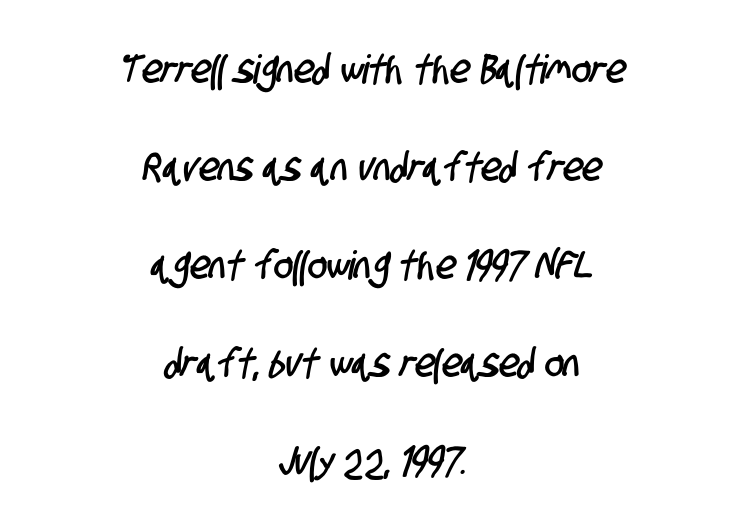
These lines stand farther apart than default settings would place them. Serifs: no, the terminals of the letterforms are clean. Is this a fixed-width face? No — the glyphs have proportional, varying widths. In CSS terms this would be text-align: center.
